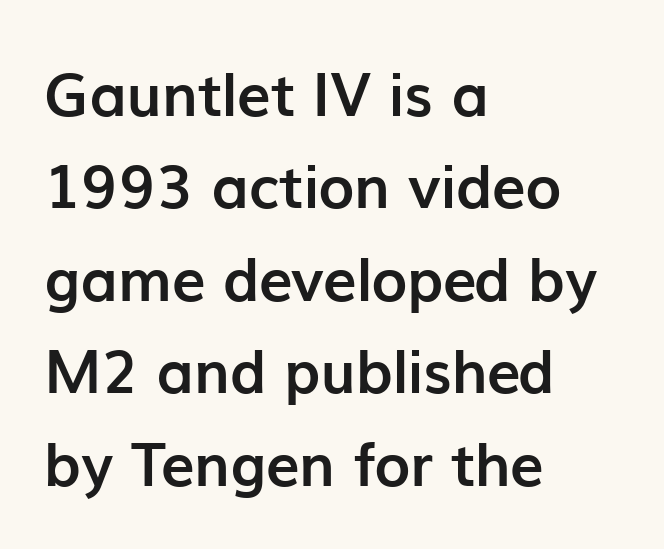
Q: Is the text bold? A: Yes.
Q: Is the text italic (slanted)? A: No, it is upright.
Q: Is the typeface a serif or a sans-serif typeface? A: Sans-serif.
Q: Is the text underlined? A: No.
Q: How is the paragraph aligned? A: Left-aligned.
Q: Is the spacing between letters normal or unusually wide? A: Normal.
Q: Is the spacing between lines tight, normal or loose? A: Normal.
Q: Width (condensed, normal, or wide)? A: Normal.
Q: Stroke contrast? A: Low.
Q: x-height? A: Medium.
Q: Monospaced? A: No.
